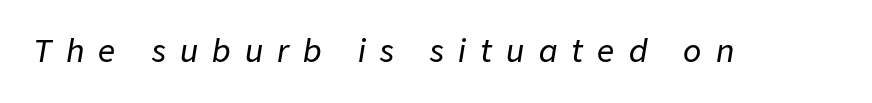
Display-style spreading of the glyphs; the letterfit is very open. Decoration check: the copy has no underline. A typesetter would call this proportional, since set widths differ per character. A typesetter would mark this as italic.
